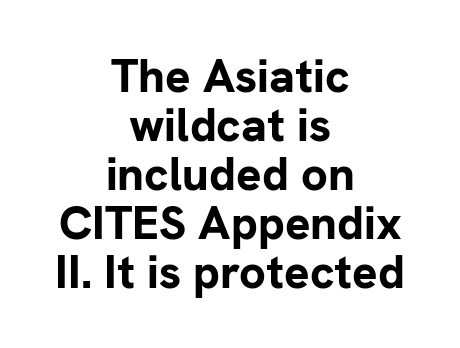
Strokes here are thick enough to call this a true bold. Words float on clear page, feet unadorned. Every row of glyphs is offset so its center matches the block's center. Tracking value appears to be zero — textbook default spacing. When letters stand straight like this, we call the style roman or upright. Quick note: interline space is minimal.
